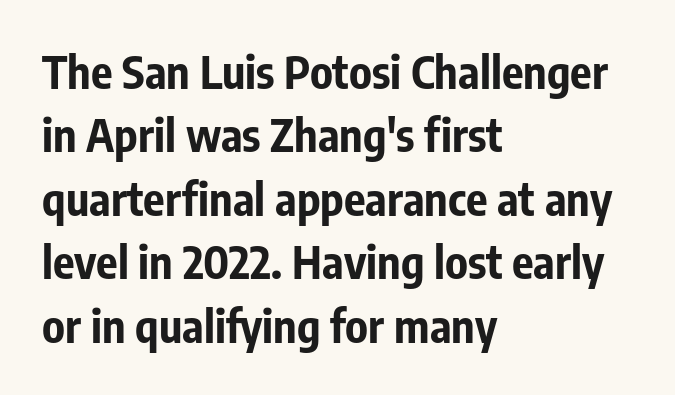
The image shows 45 px bold, condensed sans-serif type, upright; set left-aligned, normal line spacing (1.41x), normal letter spacing, not underlined; low stroke contrast and a medium x-height.
